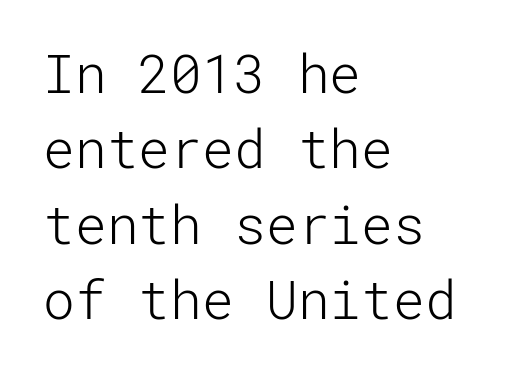
The image shows 53 px light sans-serif type, upright; set left-aligned, normal line spacing (1.42x), normal letter spacing, not underlined; low stroke contrast and a medium x-height.
